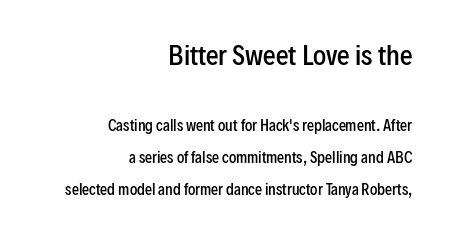
Is the lower block the larger one? No — the upper block carries the bigger type. A somewhat darkened texture: the type is semibold rather than bold. In CSS terms this would be text-align: right. Each new line begins a long way beneath the previous one. The type sits square on the baseline with zero lean. The rendering keeps characters at their native spacing.
